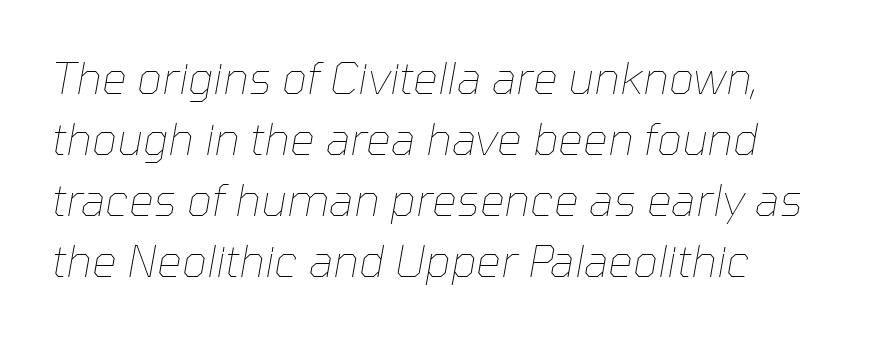
Q: Is the text bold? A: No.
Q: Is the text italic (slanted)? A: Yes, it leans right by about 10 degrees.
Q: Is the text underlined? A: No.
Q: How is the paragraph aligned? A: Left-aligned.
Q: Is the spacing between letters normal or unusually wide? A: Normal.
Q: Is the spacing between lines tight, normal or loose? A: Normal.
Q: Width (condensed, normal, or wide)? A: Normal.
Q: Stroke contrast? A: Low.
Q: x-height? A: Medium.
Q: Monospaced? A: No.
